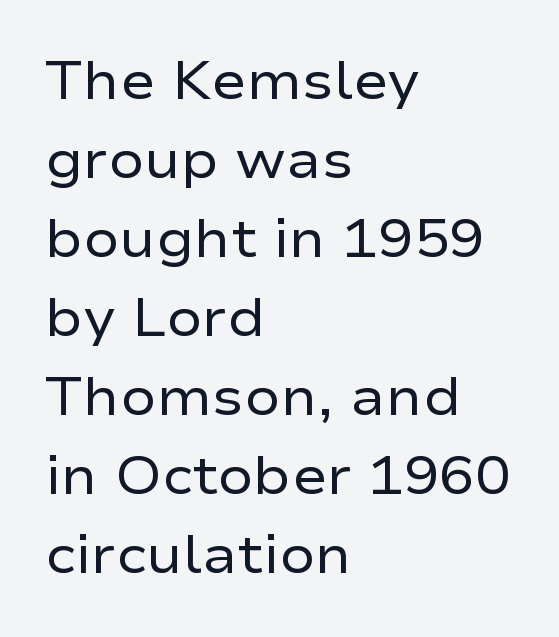
Q: Is the text bold? A: No.
Q: Is the text italic (slanted)? A: No, it is upright.
Q: Is the typeface a serif or a sans-serif typeface? A: Sans-serif.
Q: Is the text underlined? A: No.
Q: How is the paragraph aligned? A: Left-aligned.
Q: Is the spacing between letters normal or unusually wide? A: Normal.
Q: Is the spacing between lines tight, normal or loose? A: Normal.
Q: Width (condensed, normal, or wide)? A: Wide.
Q: Stroke contrast? A: Low.
Q: x-height? A: Medium.
Q: Monospaced? A: No.
